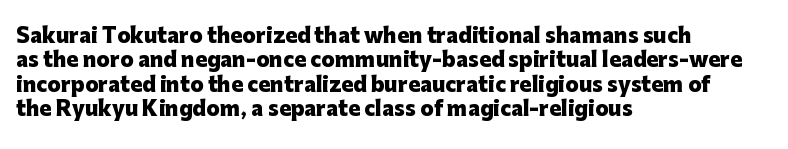
{"italic": "no", "bold": "yes", "underline": "no", "align": "left", "line_spacing_ratio": 1.22, "letter_spacing": "normal", "letter_spacing_em": 0.0, "glyph_px": 20}
